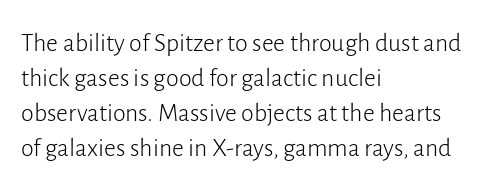
The image shows 26 px text type, upright; set left-aligned, normal line spacing (1.35x), normal letter spacing, not underlined.
